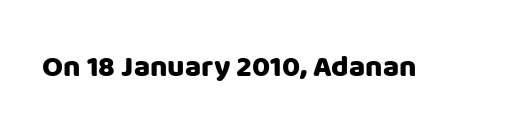
{"serif": "no", "italic": "no", "width": "normal", "stroke_contrast": "low", "x_height": "large", "monospaced": "no", "underline": "no", "letter_spacing": "normal", "letter_spacing_em": 0.0, "glyph_px": 30}
